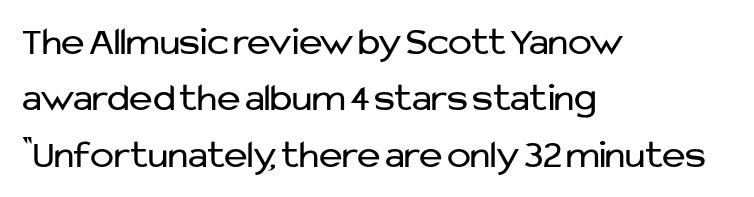
Q: Is the text bold? A: No.
Q: Is the text italic (slanted)? A: No, it is upright.
Q: Is the typeface a serif or a sans-serif typeface? A: Sans-serif.
Q: Is the text underlined? A: No.
Q: How is the paragraph aligned? A: Left-aligned.
Q: Is the spacing between letters normal or unusually wide? A: Normal.
Q: Is the spacing between lines tight, normal or loose? A: Normal.
Q: Width (condensed, normal, or wide)? A: Normal.
Q: Stroke contrast? A: Low.
Q: x-height? A: Medium.
Q: Monospaced? A: No.
